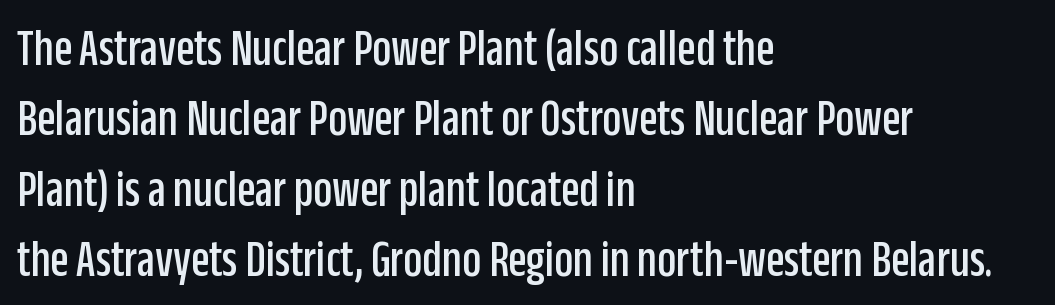
The lettering holds an erect, upright posture throughout. Horizontal alignment here is leftward, the default for most running prose. Glyph-to-glyph distance matches everyday printed text. Words float on clear page, feet unadorned.
